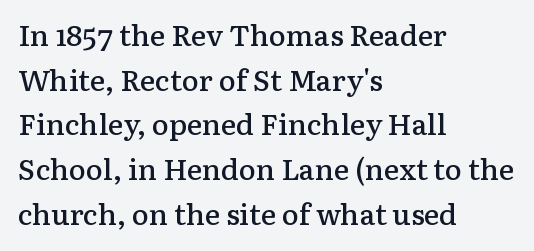
Caption: standard tracking, unaltered. The paragraph shown leans on its left margin. The font's upright variant was chosen for this text. These lines are rendered in a variable-pitch font.
